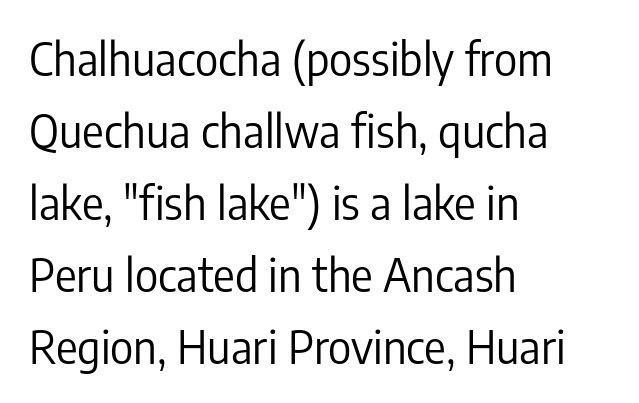
The image shows 45 px regular-weight, condensed sans-serif type, upright; set left-aligned, normal line spacing (1.6x), normal letter spacing, not underlined; low stroke contrast and a medium x-height.
